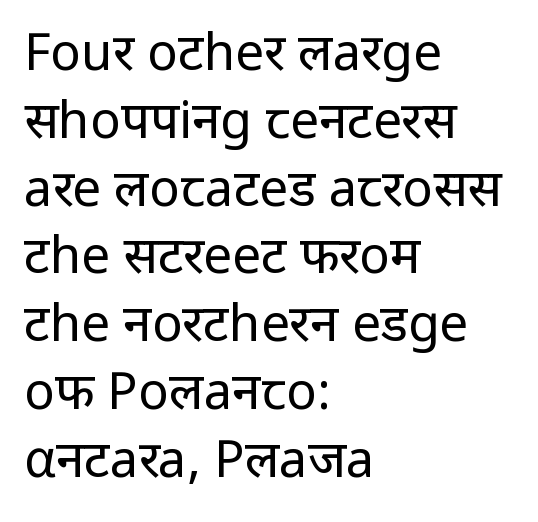
{"serif": "no", "italic": "no", "bold": "no", "weight": "regular", "width": "normal", "stroke_contrast": "low", "x_height": "medium", "monospaced": "no", "underline": "no", "align": "left", "line_spacing": "normal", "line_spacing_ratio": 1.33, "letter_spacing": "normal", "letter_spacing_em": 0.0, "glyph_px": 51}
